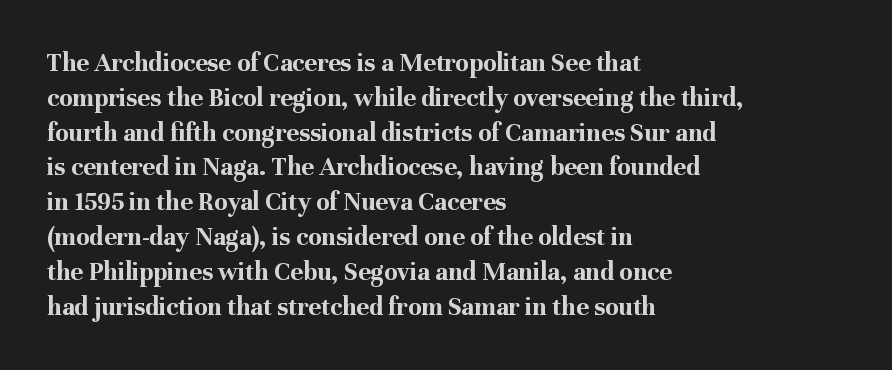
Q: Is the text bold? A: Yes.
Q: Is the text italic (slanted)? A: No, it is upright.
Q: Is the text underlined? A: No.
Q: How is the paragraph aligned? A: Left-aligned.
Q: Is the spacing between letters normal or unusually wide? A: Normal.
Q: Is the spacing between lines tight, normal or loose? A: Normal.
